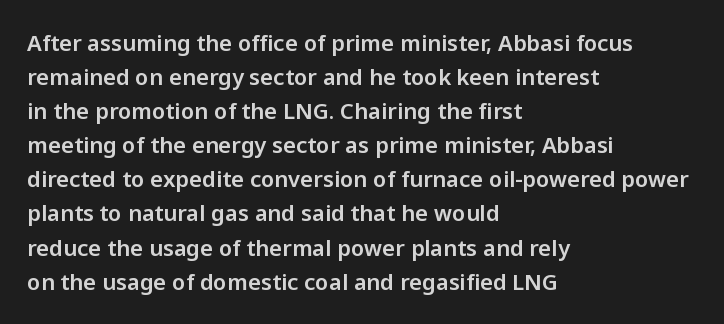
{"italic": "no", "underline": "no", "align": "left", "line_spacing": "normal", "line_spacing_ratio": 1.55, "letter_spacing": "normal", "letter_spacing_em": 0.0, "glyph_px": 22}
